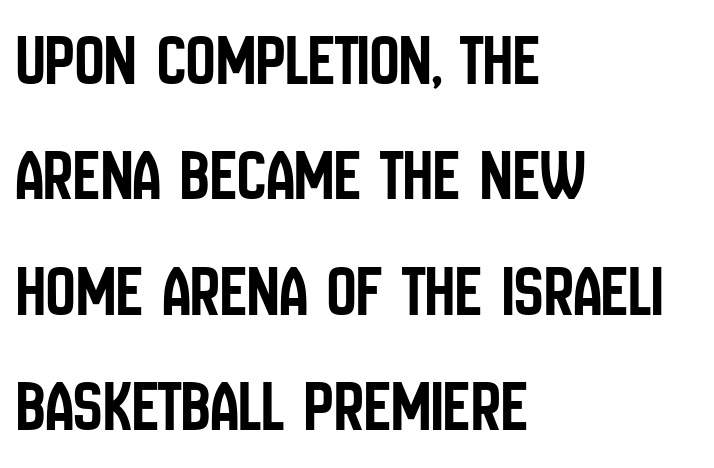
Q: Is the text italic (slanted)? A: No, it is upright.
Q: Is the typeface a serif or a sans-serif typeface? A: Sans-serif.
Q: Is the text underlined? A: No.
Q: How is the paragraph aligned? A: Left-aligned.
Q: Is the spacing between letters normal or unusually wide? A: Normal.
Q: Is the spacing between lines tight, normal or loose? A: Normal.
Q: Width (condensed, normal, or wide)? A: Condensed.
Q: Stroke contrast? A: Low.
Q: x-height? A: Large.
Q: Monospaced? A: No.
